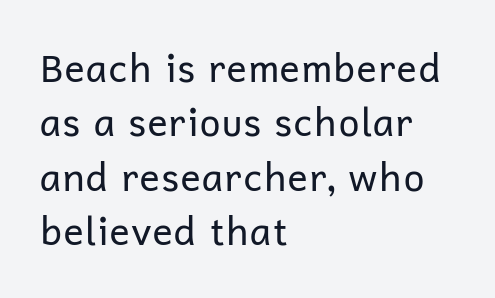
The image shows 38 px regular-weight sans-serif type, upright; set left-aligned, normal line spacing (1.43x), normal letter spacing, not underlined; low stroke contrast and a medium x-height.
